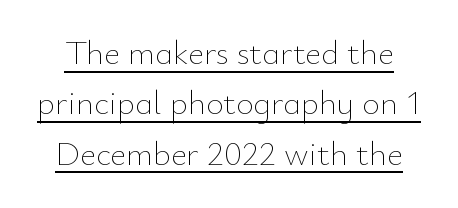
The image shows 34 px thin type, upright; set normal line spacing (1.48x), normal letter spacing, underlined; low stroke contrast and a small x-height.
